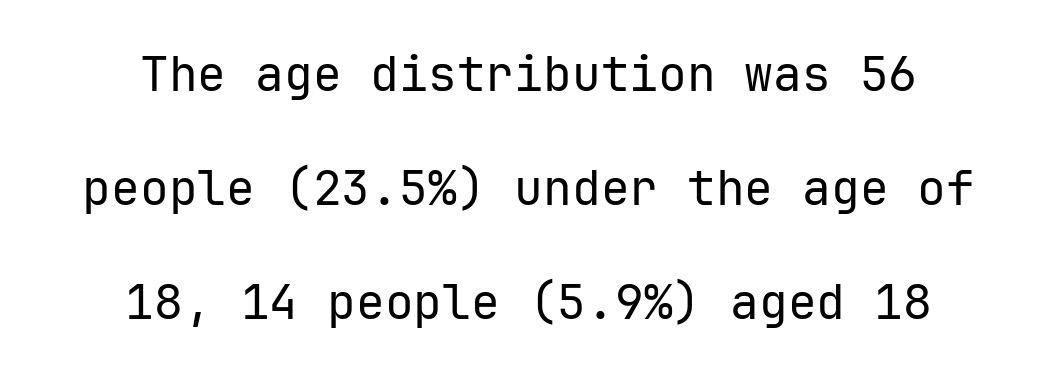
Q: Is the text bold? A: No.
Q: Is the text italic (slanted)? A: No, it is upright.
Q: Is the typeface a serif or a sans-serif typeface? A: Sans-serif.
Q: Is the text underlined? A: No.
Q: How is the paragraph aligned? A: Centered.
Q: Is the spacing between letters normal or unusually wide? A: Normal.
Q: Is the spacing between lines tight, normal or loose? A: Loose.
Q: Width (condensed, normal, or wide)? A: Normal.
Q: Stroke contrast? A: Low.
Q: x-height? A: Medium.
Q: Monospaced? A: Yes.
